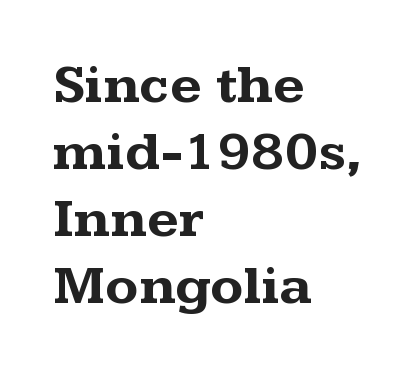
{"serif": "yes", "italic": "no", "bold": "yes", "weight": "bold", "width": "wide", "stroke_contrast": "medium", "x_height": "medium", "monospaced": "no", "underline": "no", "align": "left", "line_spacing_ratio": 1.22, "letter_spacing": "normal", "letter_spacing_em": 0.0, "glyph_px": 55}
